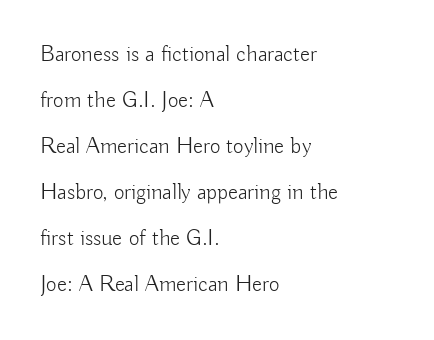
Spacing between characters is what you'd get straight out of the box. The letters stand straight up with perfectly vertical stems. Clear beneath every line of the passage. The strokes are not fattened; the text isn't bold.
